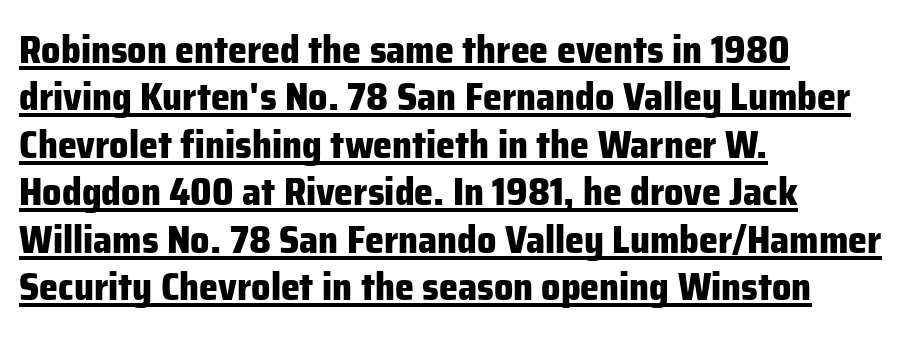
The image shows 38 px heavy sans-serif type, upright; set left-aligned, normal line spacing (1.25x), normal letter spacing, underlined; low stroke contrast and a medium x-height.
